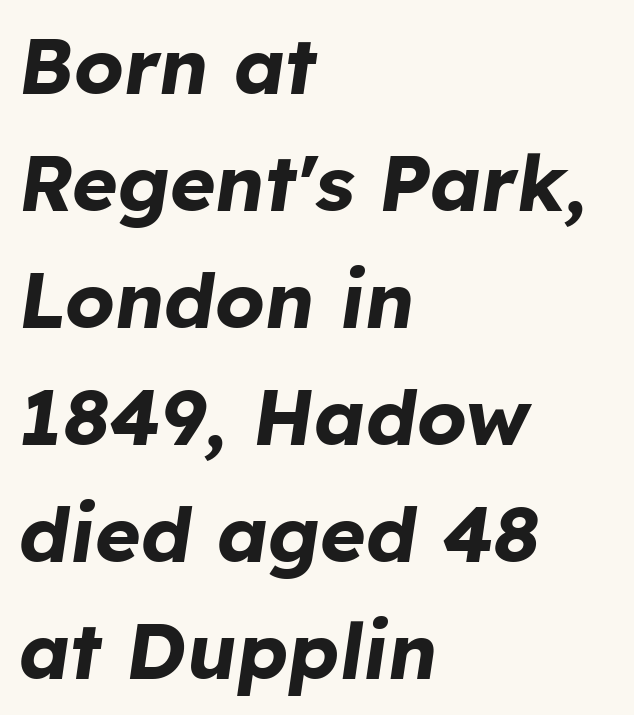
The image shows 78 px bold type, italic (leaning right); set left-aligned, normal line spacing (1.5x), normal letter spacing, not underlined; low stroke contrast and a medium x-height.
